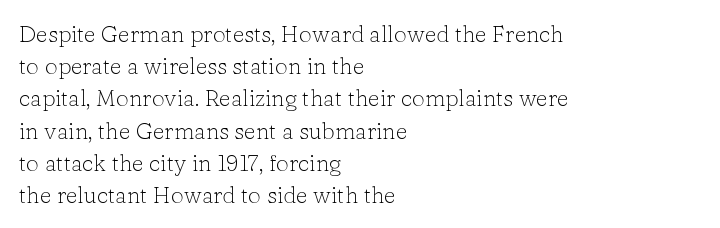
{"italic": "no", "bold": "no", "underline": "no", "align": "left", "line_spacing": "normal", "line_spacing_ratio": 1.4, "letter_spacing": "normal", "letter_spacing_em": 0.0, "glyph_px": 23}
